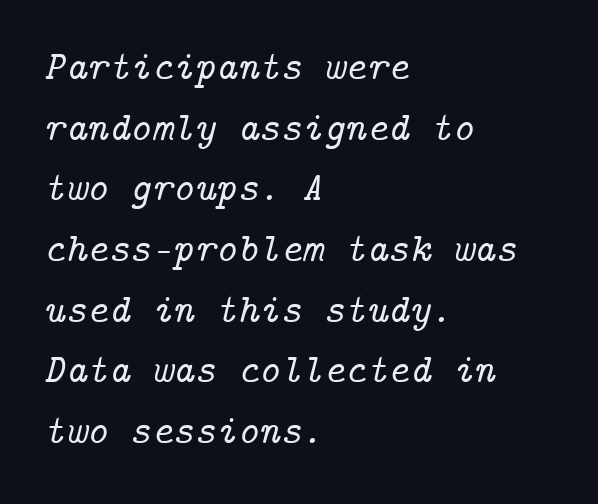
Q: Is the text italic (slanted)? A: Yes, it leans right by about 14 degrees.
Q: Is the typeface a serif or a sans-serif typeface? A: Serif.
Q: Is the text underlined? A: No.
Q: How is the paragraph aligned? A: Left-aligned.
Q: Is the spacing between letters normal or unusually wide? A: Normal.
Q: Is the spacing between lines tight, normal or loose? A: Normal.
Q: Width (condensed, normal, or wide)? A: Normal.
Q: Stroke contrast? A: Low.
Q: x-height? A: Medium.
